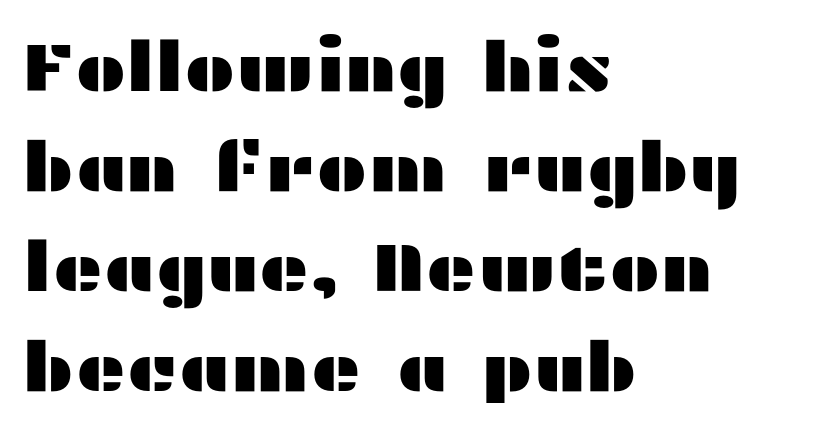
{"serif": "no", "italic": "no", "width": "wide", "stroke_contrast": "medium", "x_height": "medium", "monospaced": "no", "underline": "no", "align": "left", "line_spacing": "normal", "line_spacing_ratio": 1.45, "letter_spacing": "normal", "letter_spacing_em": 0.0, "glyph_px": 69}
